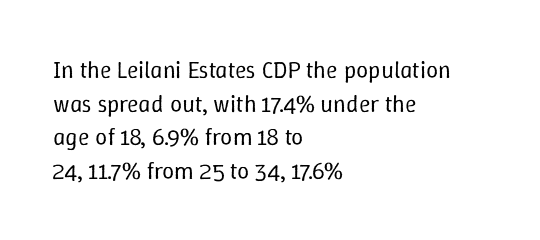
{"italic": "no", "bold": "no", "underline": "no", "align": "left", "line_spacing": "normal", "line_spacing_ratio": 1.4, "letter_spacing": "normal", "letter_spacing_em": 0.0, "glyph_px": 24}
